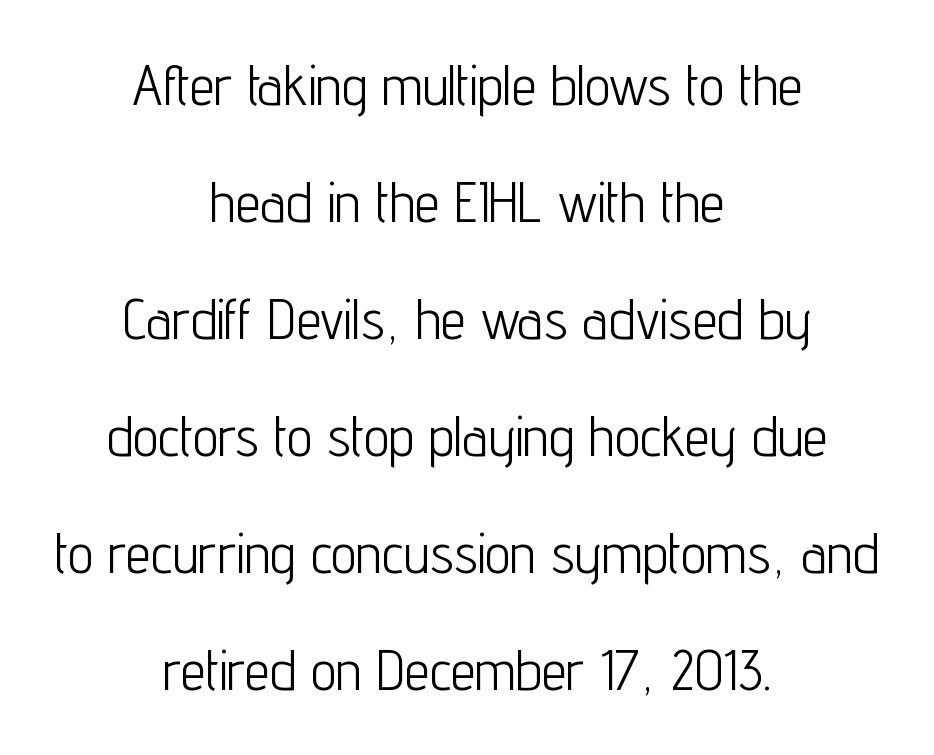
{"serif": "no", "italic": "no", "bold": "no", "weight": "light", "width": "condensed", "stroke_contrast": "low", "x_height": "medium", "monospaced": "no", "underline": "no", "align": "center", "line_spacing": "loose", "line_spacing_ratio": 2.09, "letter_spacing": "normal", "letter_spacing_em": 0.0, "glyph_px": 56}
